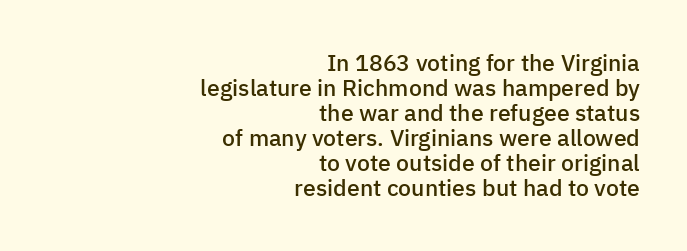
These words are printed semibold, heavier than regular yet not bold. This sample uses an upright cut, with every glyph sitting square on the baseline. Words float on clear page, feet unadorned. These lines keep a tight, regular rhythm from letter to letter.
